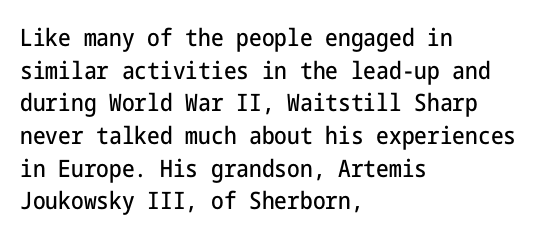
The image shows 24 px text type, upright; set left-aligned, normal line spacing (1.36x), normal letter spacing, not underlined.
